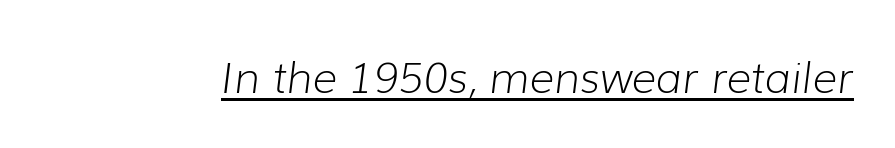
The cut favours lightness, reaching ordinary text weight at its darkest. The words here are underlined. Tall strokes in this sample are angled rather than plumb. Do the characters align in a grid? No, the font is proportional.
